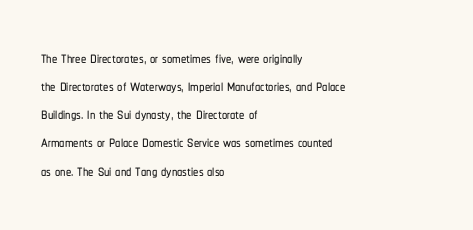
{"italic": "no", "underline": "no", "align": "left", "line_spacing": "normal", "line_spacing_ratio": 1.34, "letter_spacing": "normal", "letter_spacing_em": 0.0, "glyph_px": 21}
